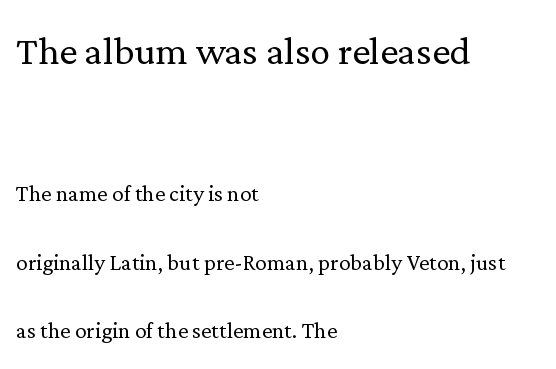
{"serif": "yes", "italic": "no", "bold": "no", "weight": "light", "width": "normal", "stroke_contrast": "low", "x_height": "medium", "monospaced": "no", "underline": "no", "align": "left", "line_spacing": "loose", "line_spacing_ratio": 2.35, "letter_spacing": "normal", "letter_spacing_em": 0.0, "larger_block": "first", "size_ratio": 1.72, "glyph_px": 50}
